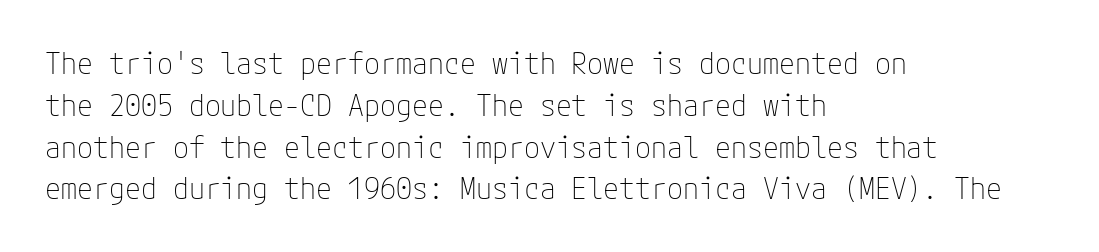
Line beginnings align vertically; line endings do not. Nope, no serifs anywhere on these letters. Compared with typical body copy, the letter spacing here is the same. Letters rest on an invisible, unmarked baseline. Posture: straight, roman, zero tilt.
